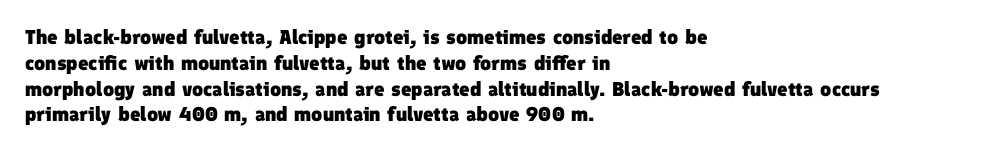
The image shows 20 px bold type; set left-aligned, normal line spacing (1.29x), normal letter spacing, not underlined.
